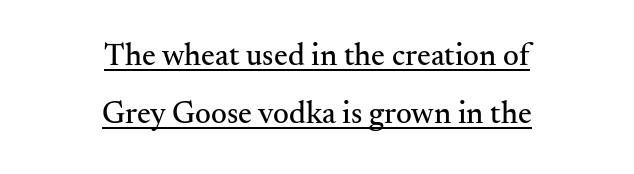
The tracking reads as untouched default to a designer's eye. These lines are rendered in a variable-pitch font. Does the copy run flush right? No — it is centered line by line. This sample uses an upright cut, with every glyph sitting square on the baseline. This sample uses a serif face.
